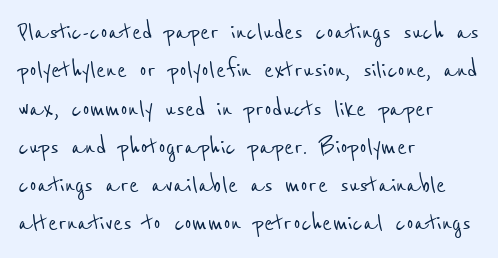
Q: Is the typeface a serif or a sans-serif typeface? A: Sans-serif.
Q: Is the text underlined? A: No.
Q: How is the paragraph aligned? A: Left-aligned.
Q: Is the spacing between letters normal or unusually wide? A: Normal.
Q: Is the spacing between lines tight, normal or loose? A: Normal.
Q: Width (condensed, normal, or wide)? A: Condensed.
Q: Stroke contrast? A: Low.
Q: x-height? A: Medium.
Q: Monospaced? A: No.
